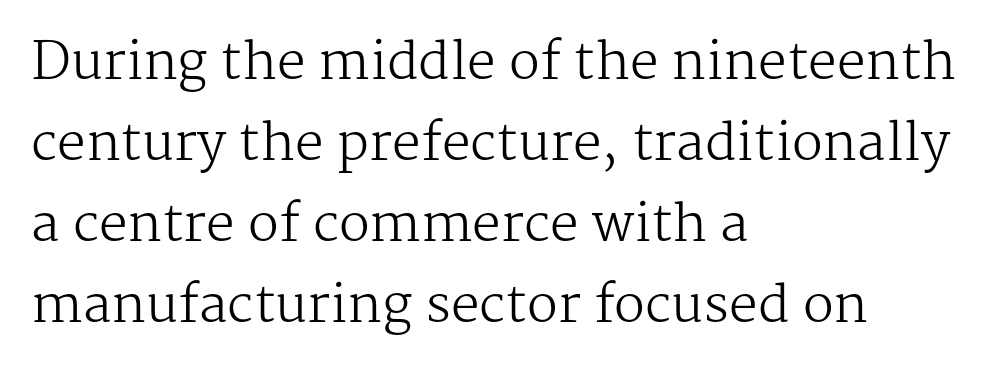
Q: Is the text bold? A: No.
Q: Is the text italic (slanted)? A: No, it is upright.
Q: Is the typeface a serif or a sans-serif typeface? A: Serif.
Q: Is the text underlined? A: No.
Q: How is the paragraph aligned? A: Left-aligned.
Q: Is the spacing between letters normal or unusually wide? A: Normal.
Q: Is the spacing between lines tight, normal or loose? A: Normal.
Q: Width (condensed, normal, or wide)? A: Normal.
Q: Stroke contrast? A: Medium.
Q: x-height? A: Medium.
Q: Monospaced? A: No.
